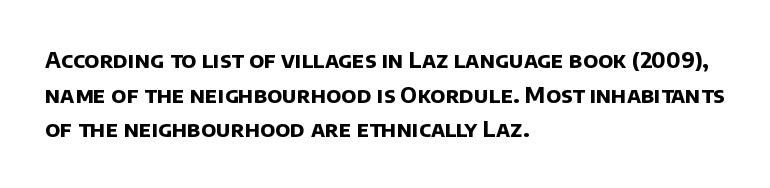
Notice how the passage keeps a crisp vertical edge on the left only. A normal amount of white space separates one row of letters from the next. These lines keep a tight, regular rhythm from letter to letter. The strip under each line holds only bare page.
